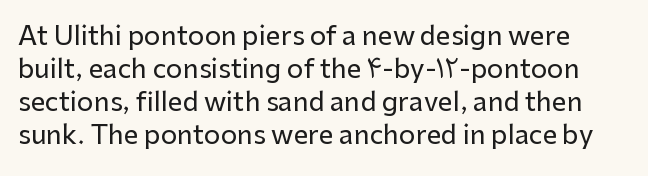
Q: Is the text italic (slanted)? A: No, it is upright.
Q: Is the text underlined? A: No.
Q: Is the spacing between letters normal or unusually wide? A: Normal.
Q: Is the spacing between lines tight, normal or loose? A: Normal.
